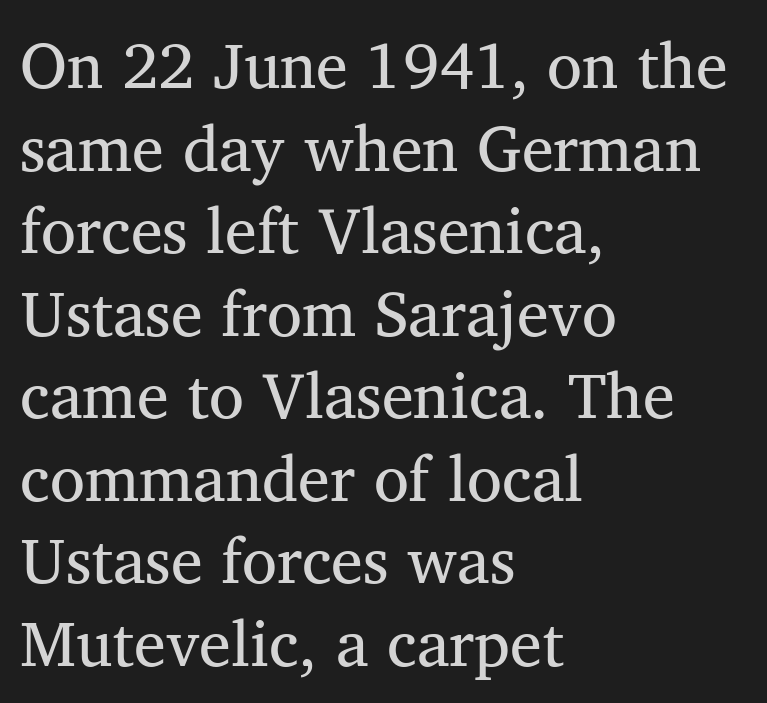
The axis of the letterforms is exactly vertical. A typesetter would call this leading conventional body-copy spacing. Look at the bottom of the vertical strokes: they flare into serifs here. Every row of glyphs begins at an identical x-position on the left. Words appear dense and cohesive because spacing is normal. This rendering features lettering with no underline.
